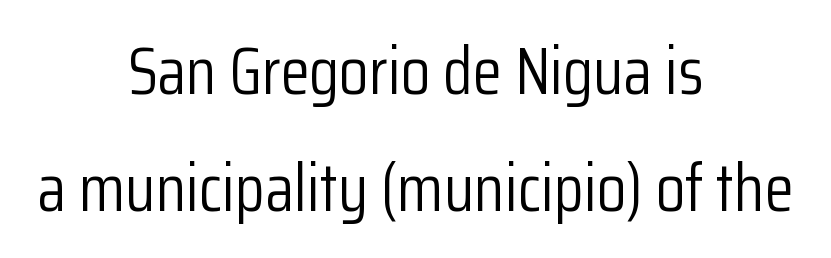
The cut favours lightness, reaching ordinary text weight at its darkest. Examine the stroke ends and you'll find no serifs. Glyph-to-glyph distance matches everyday printed text. Is this a fixed-width face? No — the glyphs have proportional, varying widths.
